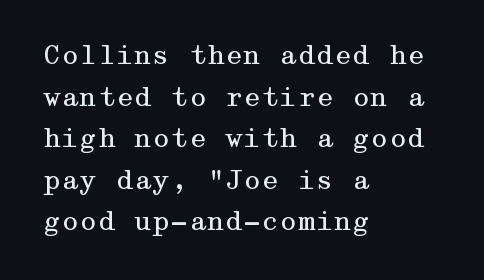
Rule under the text: the space is simply empty. One-word summary of the alignment: left. Stroke thickness stays within the range of a standard reading face or lighter. Rows of type keep a routine distance in the vertical direction. Ascenders rise straight up at ninety degrees. The tracking reads as untouched default to a designer's eye.
